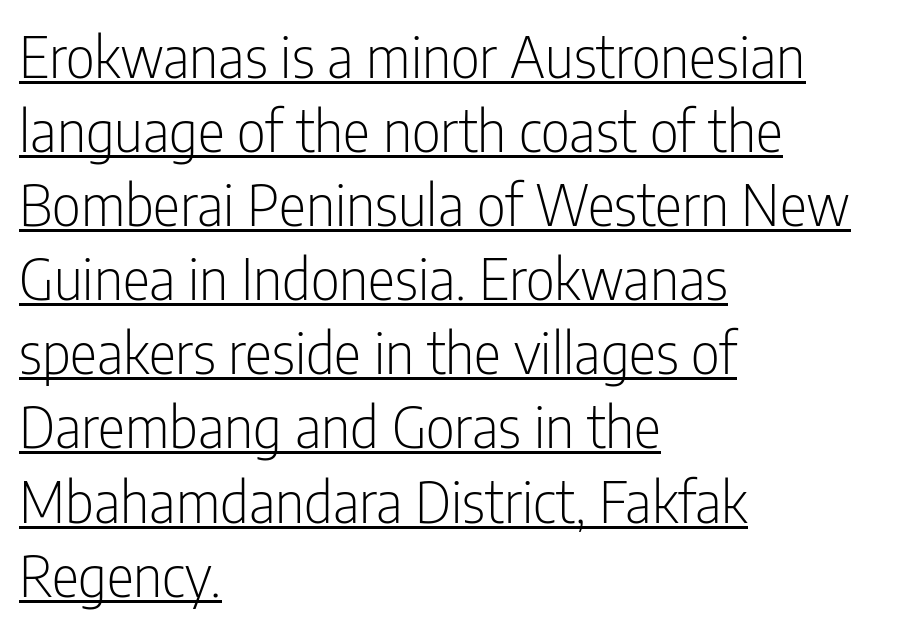
Q: Is the text bold? A: No.
Q: Is the text italic (slanted)? A: No, it is upright.
Q: Is the typeface a serif or a sans-serif typeface? A: Sans-serif.
Q: Is the text underlined? A: Yes.
Q: How is the paragraph aligned? A: Left-aligned.
Q: Is the spacing between letters normal or unusually wide? A: Normal.
Q: Is the spacing between lines tight, normal or loose? A: Normal.
Q: Width (condensed, normal, or wide)? A: Condensed.
Q: Stroke contrast? A: Low.
Q: x-height? A: Medium.
Q: Monospaced? A: No.
